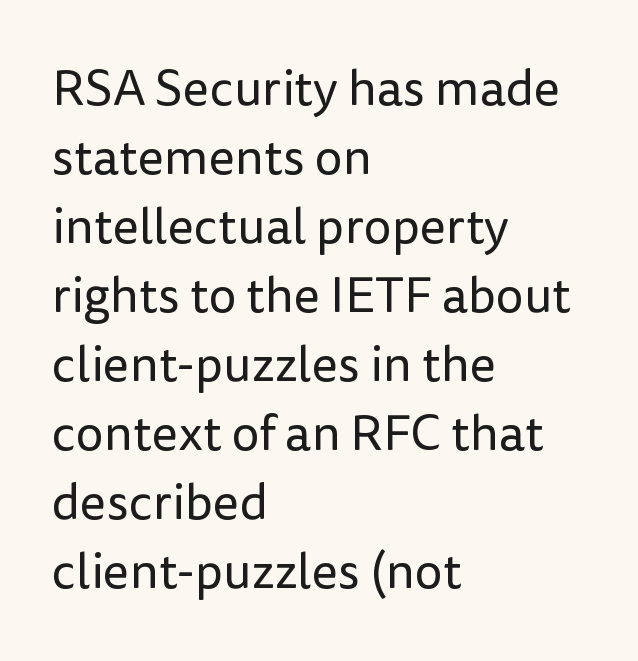
Q: Is the text bold? A: No.
Q: Is the text italic (slanted)? A: No, it is upright.
Q: Is the typeface a serif or a sans-serif typeface? A: Sans-serif.
Q: Is the text underlined? A: No.
Q: How is the paragraph aligned? A: Left-aligned.
Q: Is the spacing between letters normal or unusually wide? A: Normal.
Q: Is the spacing between lines tight, normal or loose? A: Normal.
Q: Width (condensed, normal, or wide)? A: Normal.
Q: Stroke contrast? A: Low.
Q: x-height? A: Medium.
Q: Monospaced? A: No.
